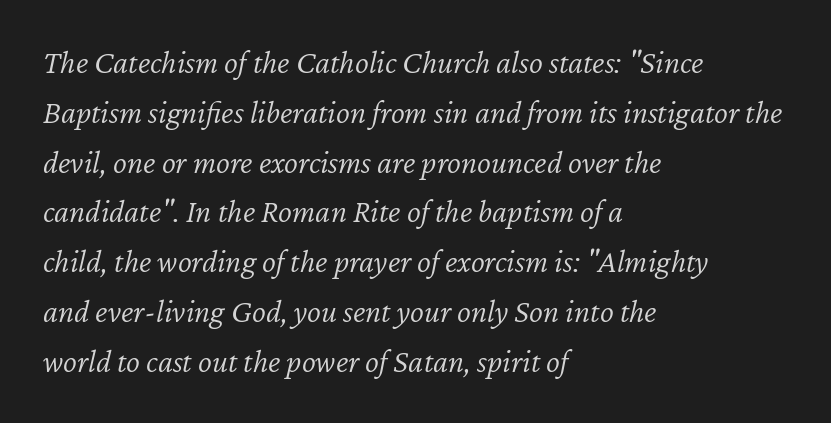
{"italic": "yes", "lean": "right", "slant_degrees": 12, "bold": "no", "weight": "light", "width": "normal", "stroke_contrast": "low", "x_height": "medium", "monospaced": "no", "underline": "no", "align": "left", "line_spacing": "normal", "line_spacing_ratio": 1.51, "letter_spacing": "normal", "letter_spacing_em": 0.0, "glyph_px": 33}
